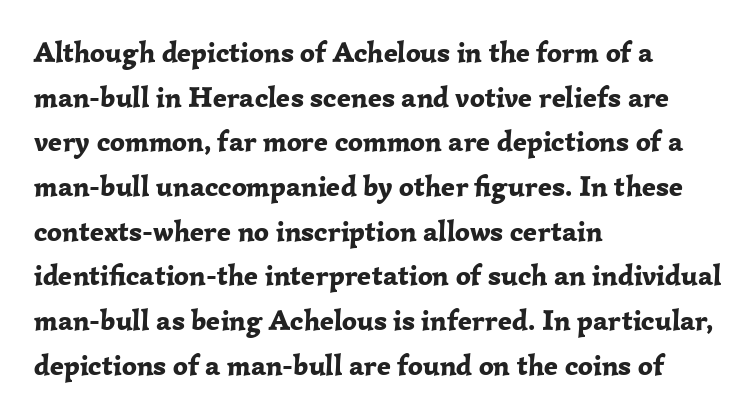
The image shows 29 px bold serif type, upright; set left-aligned, normal line spacing (1.54x), normal letter spacing, not underlined; low stroke contrast and a medium x-height.
